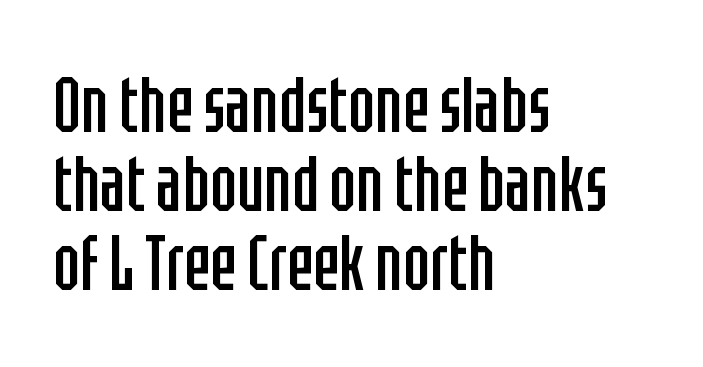
Q: Is the text bold? A: No.
Q: Is the text italic (slanted)? A: No, it is upright.
Q: Is the typeface a serif or a sans-serif typeface? A: Sans-serif.
Q: Is the text underlined? A: No.
Q: How is the paragraph aligned? A: Left-aligned.
Q: Is the spacing between letters normal or unusually wide? A: Normal.
Q: Is the spacing between lines tight, normal or loose? A: Tight.
Q: Width (condensed, normal, or wide)? A: Condensed.
Q: Stroke contrast? A: Low.
Q: x-height? A: Large.
Q: Monospaced? A: No.
